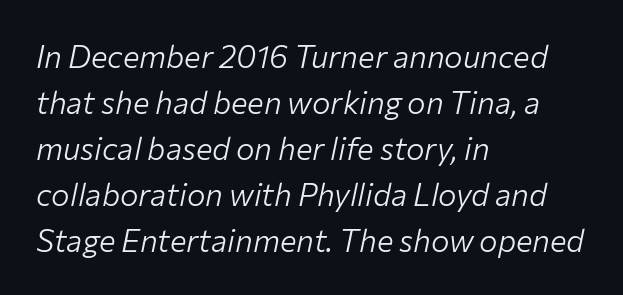
Do the characters align in a grid? No, the font is proportional. Nothing unusual about the tracking: characters are spaced as the font intends. The font sits on the lighter half of the weight spectrum, regular included. The compositor pushed each line to the left boundary. Quick note: italic.
